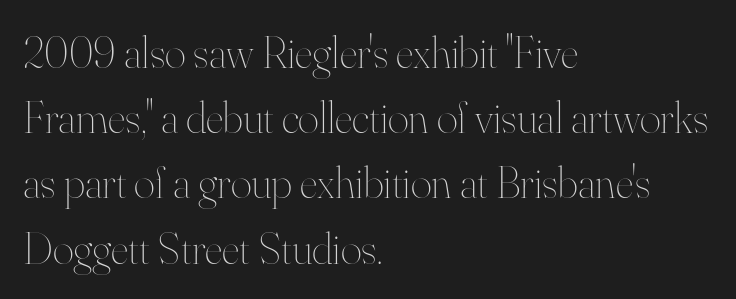
The image shows 45 px thin type, upright; set left-aligned, normal line spacing (1.45x), normal letter spacing, not underlined; high stroke contrast and a small x-height.
